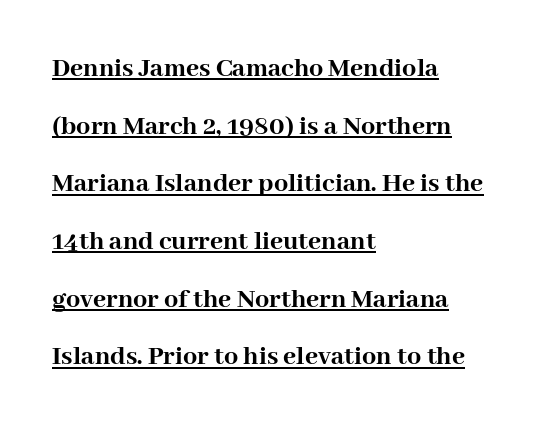
{"serif": "yes", "italic": "no", "bold": "yes", "weight": "semibold", "width": "normal", "stroke_contrast": "high", "x_height": "medium", "monospaced": "no", "underline": "yes", "align": "left", "line_spacing": "loose", "line_spacing_ratio": 2.06, "letter_spacing": "normal", "letter_spacing_em": 0.0, "glyph_px": 28}
